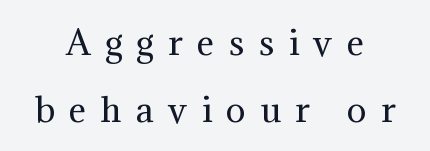
Q: Is the text bold? A: No.
Q: Is the text italic (slanted)? A: No, it is upright.
Q: Is the typeface a serif or a sans-serif typeface? A: Serif.
Q: Is the text underlined? A: No.
Q: Is the spacing between letters normal or unusually wide? A: Unusually wide.
Q: Is the spacing between lines tight, normal or loose? A: Loose.
Q: Width (condensed, normal, or wide)? A: Normal.
Q: Stroke contrast? A: Medium.
Q: x-height? A: Medium.
Q: Monospaced? A: No.
